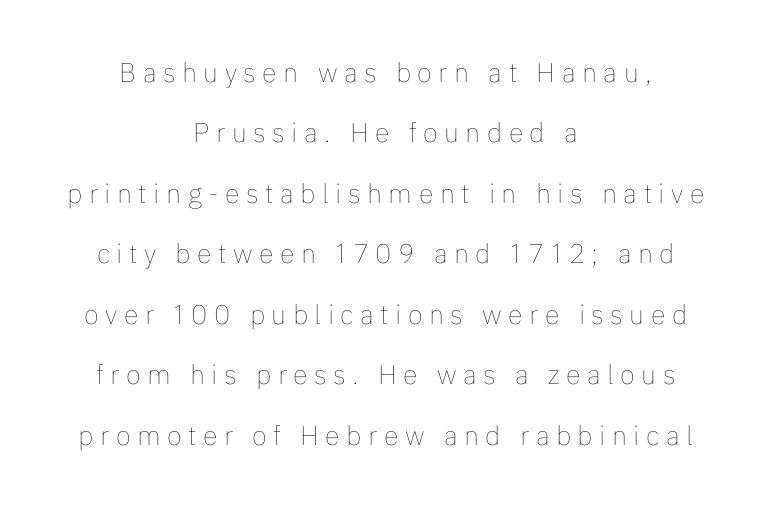
There is plenty of visible air inserted between adjacent glyphs. The font sits on the lighter half of the weight spectrum, regular included. A bare baseline throughout the passage. In CSS terms this would be text-align: center. Airy leading.
